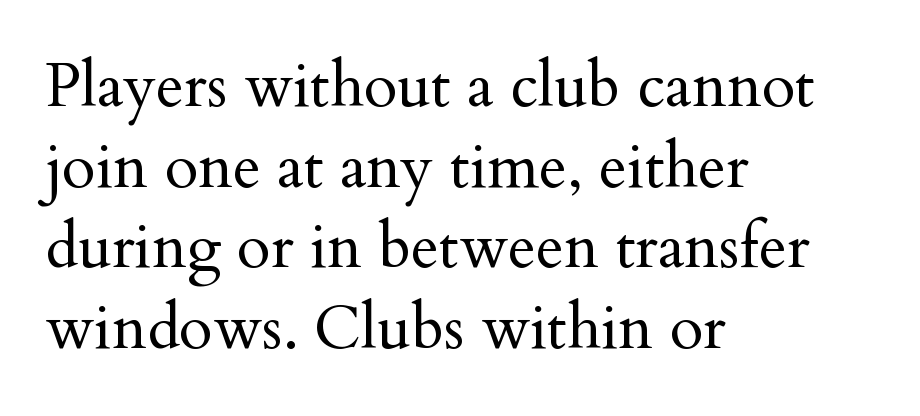
Is this a fixed-width face? No — the glyphs have proportional, varying widths. Interline gaps are of average width in this sample. The passage shown is not underscored anywhere. In terms of letterform style, serifs are clearly present.
